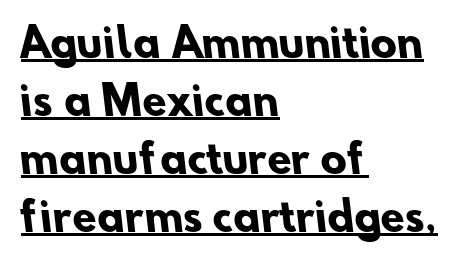
The image shows 39 px heavy sans-serif type; set left-aligned, normal line spacing (1.49x), normal letter spacing, underlined; low stroke contrast and a small x-height.
